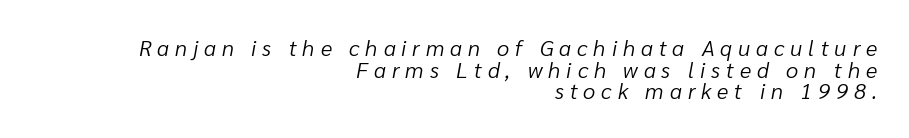
Right-aligned paragraph, ragged on the left. No chunkiness to these letters — they're not bold. The string is rendered with underlining switched off. This rendering widens character spacing well past its baseline value. Compared with typical paragraphs, the rows here are closer together. Every character sits at an angle, as italics do.
